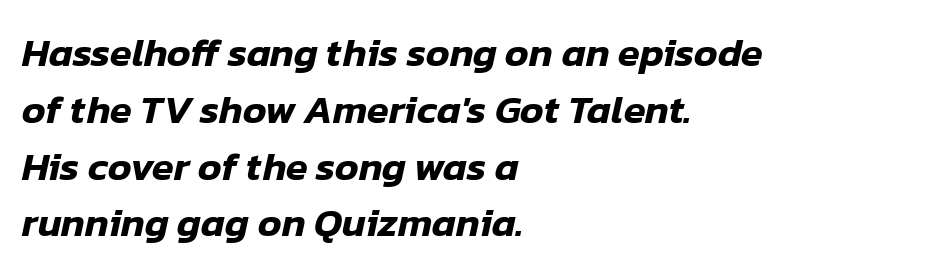
Q: Is the text italic (slanted)? A: Yes, it leans right by about 12 degrees.
Q: Is the text underlined? A: No.
Q: How is the paragraph aligned? A: Left-aligned.
Q: Is the spacing between letters normal or unusually wide? A: Normal.
Q: Is the spacing between lines tight, normal or loose? A: Normal.
Q: Width (condensed, normal, or wide)? A: Normal.
Q: Stroke contrast? A: Low.
Q: x-height? A: Medium.
Q: Monospaced? A: No.
